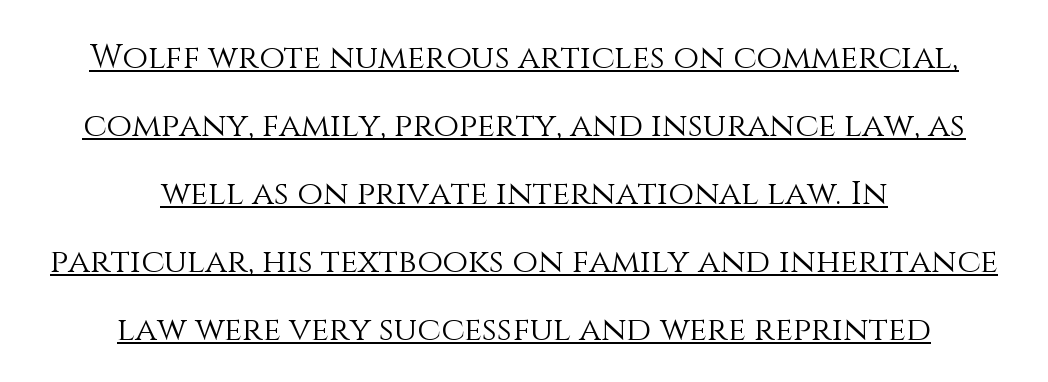
The image shows 33 px light type, upright; set centered, loose line spacing (2.06x), normal letter spacing, underlined; medium stroke contrast and a large x-height.
